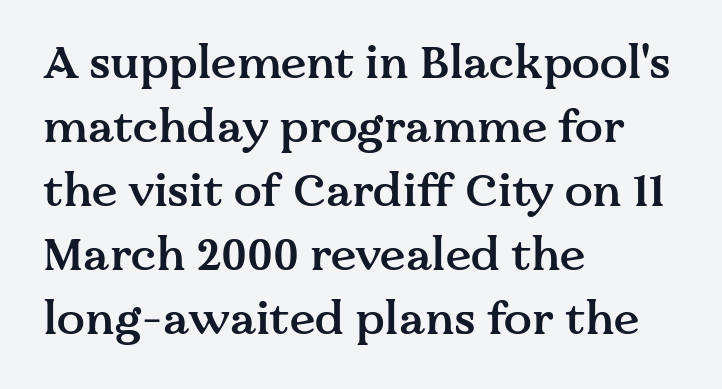
Q: Is the text bold? A: Semi-bold.
Q: Is the text italic (slanted)? A: No, it is upright.
Q: Is the typeface a serif or a sans-serif typeface? A: Serif.
Q: Is the text underlined? A: No.
Q: How is the paragraph aligned? A: Left-aligned.
Q: Is the spacing between letters normal or unusually wide? A: Normal.
Q: Is the spacing between lines tight, normal or loose? A: Normal.
Q: Width (condensed, normal, or wide)? A: Normal.
Q: Stroke contrast? A: Medium.
Q: x-height? A: Medium.
Q: Monospaced? A: No.
